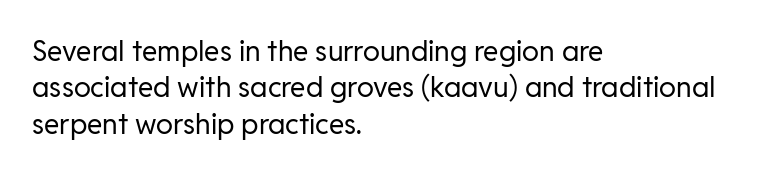
The image shows 28 px regular-weight sans-serif type, upright; set left-aligned, normal line spacing (1.3x), normal letter spacing, not underlined; low stroke contrast and a medium x-height.
